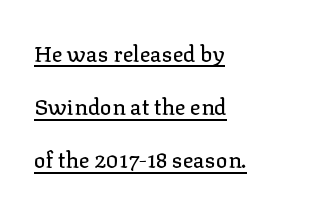
{"italic": "no", "underline": "yes", "align": "left", "line_spacing": "loose", "line_spacing_ratio": 2.42, "letter_spacing": "normal", "letter_spacing_em": 0.0, "glyph_px": 22}
